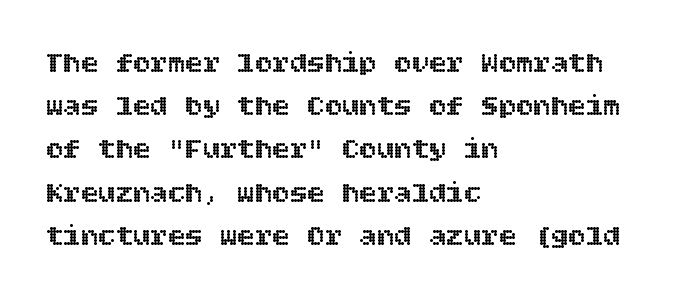
Q: Is the text italic (slanted)? A: No, it is upright.
Q: Is the text underlined? A: No.
Q: How is the paragraph aligned? A: Left-aligned.
Q: Is the spacing between letters normal or unusually wide? A: Normal.
Q: Is the spacing between lines tight, normal or loose? A: Normal.
Q: Width (condensed, normal, or wide)? A: Normal.
Q: x-height? A: Large.
